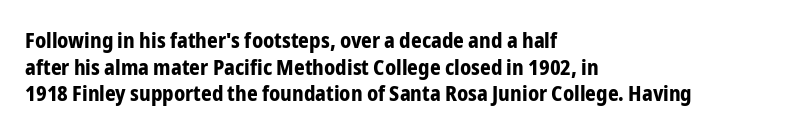
{"italic": "no", "bold": "yes", "underline": "no", "align": "left", "line_spacing": "normal", "line_spacing_ratio": 1.27, "letter_spacing": "normal", "letter_spacing_em": 0.0, "glyph_px": 21}
